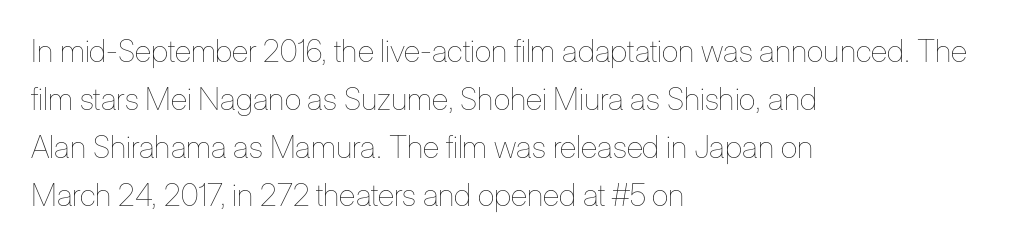
Q: Is the text bold? A: No.
Q: Is the text italic (slanted)? A: No, it is upright.
Q: Is the text underlined? A: No.
Q: How is the paragraph aligned? A: Left-aligned.
Q: Is the spacing between letters normal or unusually wide? A: Normal.
Q: Is the spacing between lines tight, normal or loose? A: Normal.
Q: Width (condensed, normal, or wide)? A: Condensed.
Q: Stroke contrast? A: Low.
Q: x-height? A: Medium.
Q: Monospaced? A: No.
